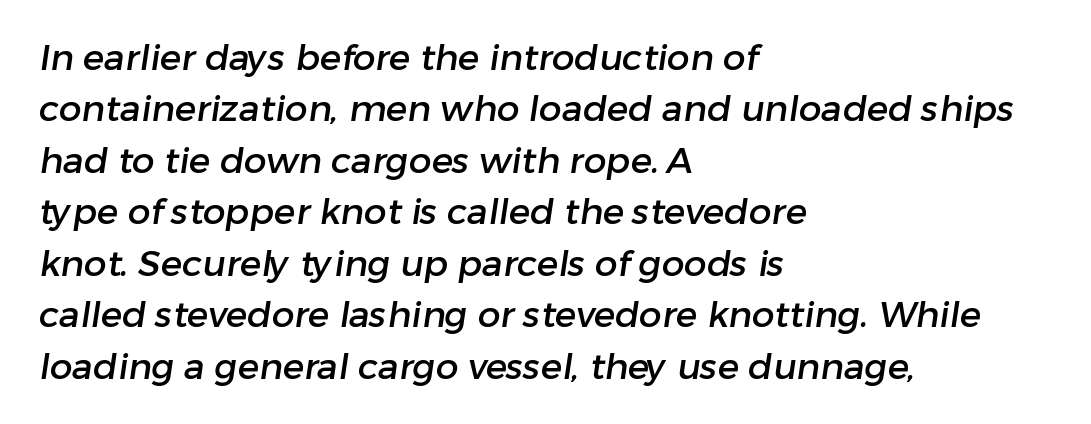
Q: Is the typeface a serif or a sans-serif typeface? A: Sans-serif.
Q: Is the text underlined? A: No.
Q: How is the paragraph aligned? A: Left-aligned.
Q: Is the spacing between letters normal or unusually wide? A: Normal.
Q: Is the spacing between lines tight, normal or loose? A: Normal.
Q: Width (condensed, normal, or wide)? A: Normal.
Q: Stroke contrast? A: Low.
Q: x-height? A: Medium.
Q: Monospaced? A: No.
